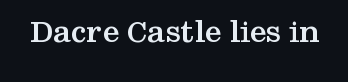
{"serif": "yes", "italic": "no", "bold": "yes", "weight": "semibold", "width": "wide", "stroke_contrast": "medium", "x_height": "medium", "monospaced": "no", "underline": "no", "letter_spacing": "normal", "letter_spacing_em": 0.0, "glyph_px": 34}
